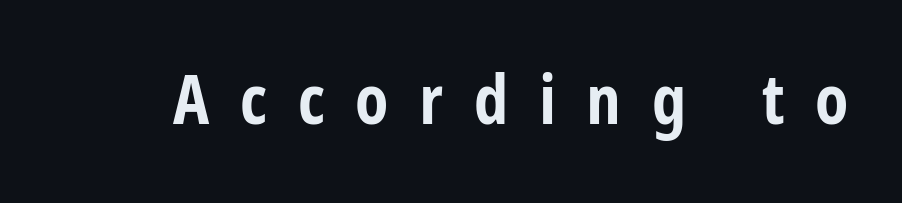
The image shows 69 px bold, condensed sans-serif type, upright; set unusually wide letter spacing (+0.44 em), not underlined; low stroke contrast and a medium x-height.
